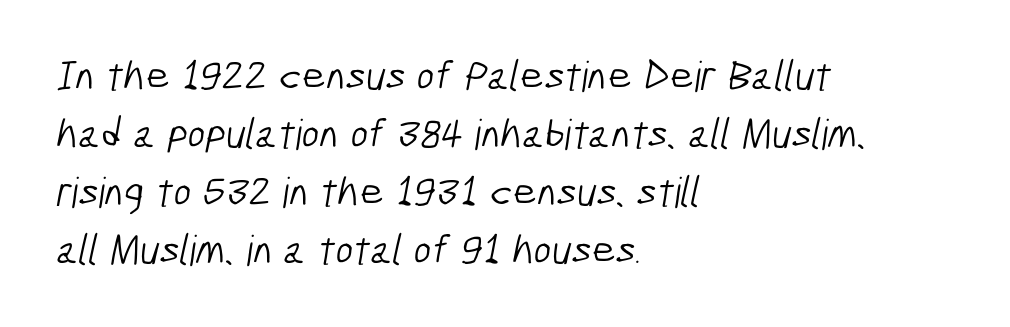
{"serif": "no", "bold": "no", "weight": "light", "width": "condensed", "stroke_contrast": "low", "x_height": "medium", "monospaced": "no", "underline": "no", "align": "left", "line_spacing": "normal", "line_spacing_ratio": 1.38, "letter_spacing": "normal", "letter_spacing_em": 0.0, "glyph_px": 42}
